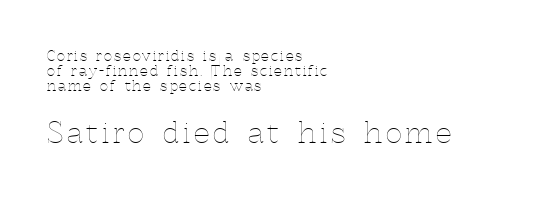
Q: Is the text bold? A: No.
Q: Is the text italic (slanted)? A: No, it is upright.
Q: Is the text underlined? A: No.
Q: How is the paragraph aligned? A: Left-aligned.
Q: Is the spacing between lines tight, normal or loose? A: Tight.
Q: Which block of text is set in a larger size, the first (top) or the second (bottom)? A: The second (bottom) one.
Q: Width (condensed, normal, or wide)? A: Normal.
Q: x-height? A: Medium.
Q: Monospaced? A: No.
